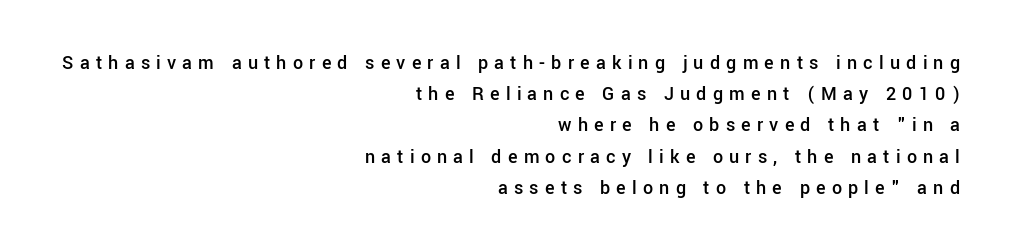
{"italic": "no", "bold": "semi", "underline": "no", "align": "right", "line_spacing": "normal", "line_spacing_ratio": 1.56, "letter_spacing": "wide", "letter_spacing_em": 0.31, "glyph_px": 20}
